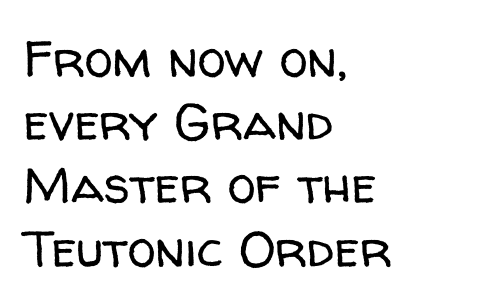
{"serif": "no", "italic": "no", "bold": "no", "weight": "regular", "width": "normal", "stroke_contrast": "low", "x_height": "medium", "monospaced": "no", "underline": "no", "align": "left", "line_spacing_ratio": 1.24, "letter_spacing": "normal", "letter_spacing_em": 0.0, "glyph_px": 51}
